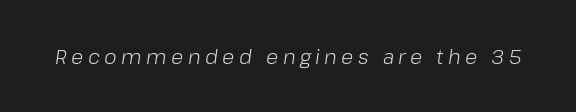
The image shows 20 px text type, italic (leaning right); set unusually wide letter spacing (+0.22 em), not underlined.
